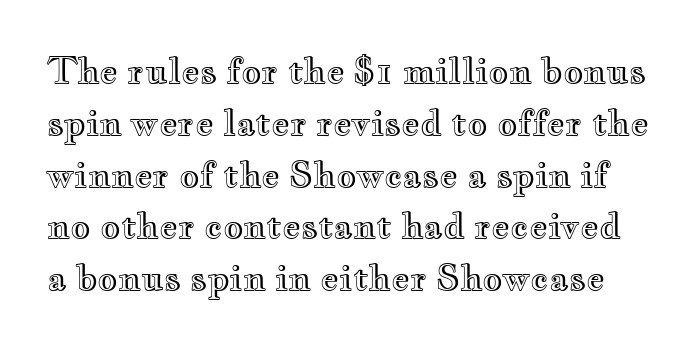
The image shows 35 px wide type, upright; set normal line spacing (1.48x), normal letter spacing, not underlined; a small x-height.
